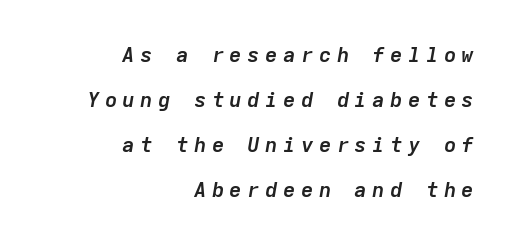
The image shows 21 px bold type, italic (leaning right); set right-aligned, loose line spacing (2.14x), unusually wide letter spacing (+0.25 em), not underlined.
